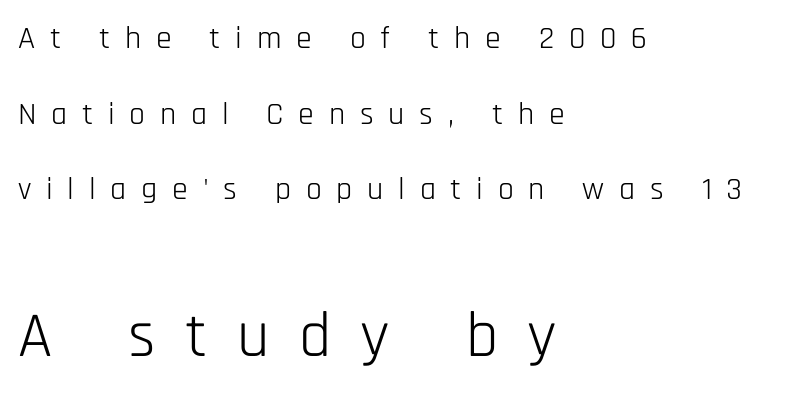
You could not count columns in this text — the font is proportionally spaced. Which of the two is more prominent by size? The second, at the bottom. A roman cut, with each character standing at attention. Is the type heavy? It reads as light-to-regular instead. The face used here is rendered with a markedly widened letterfit.
